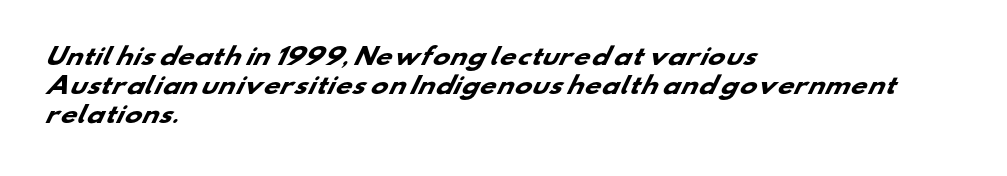
Descenders hang freely into open space. This block has exactly the height ordinary leading produces. Students, note that the glyphs here touch the page at normal intervals. I'd describe the lettering as bold — thick and assertive.
